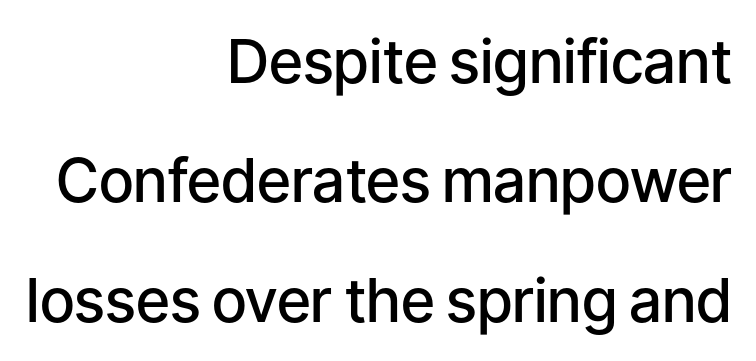
Look at the stroke-to-counter ratio: somewhat heavy, a semibold. Descender tails drop into unmarked territory. All the whitespace from short lines collects on the left. The rendering keeps characters at their native spacing.
